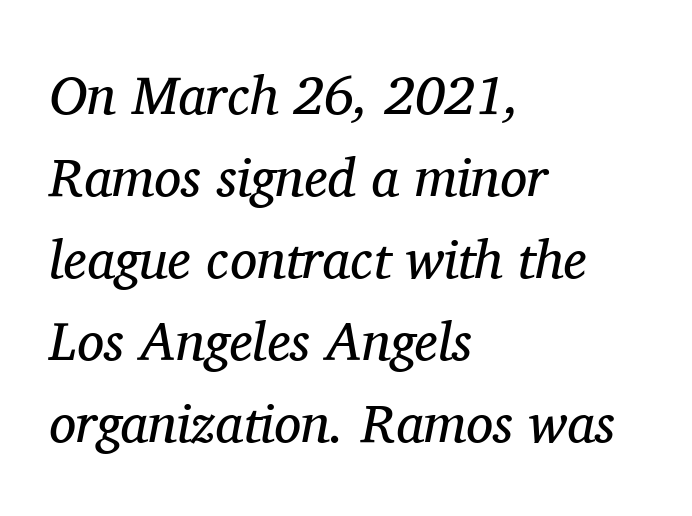
The image shows 54 px regular-weight serif type, italic (leaning right); set left-aligned, normal line spacing (1.52x), normal letter spacing, not underlined; medium stroke contrast and a medium x-height.
